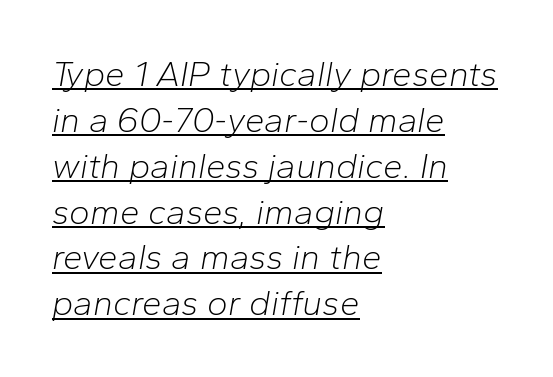
Q: Is the text bold? A: No.
Q: Is the text italic (slanted)? A: Yes, it leans right by about 10 degrees.
Q: Is the text underlined? A: Yes.
Q: How is the paragraph aligned? A: Left-aligned.
Q: Is the spacing between letters normal or unusually wide? A: Normal.
Q: Is the spacing between lines tight, normal or loose? A: Normal.
Q: Width (condensed, normal, or wide)? A: Normal.
Q: Stroke contrast? A: Low.
Q: x-height? A: Medium.
Q: Monospaced? A: No.
